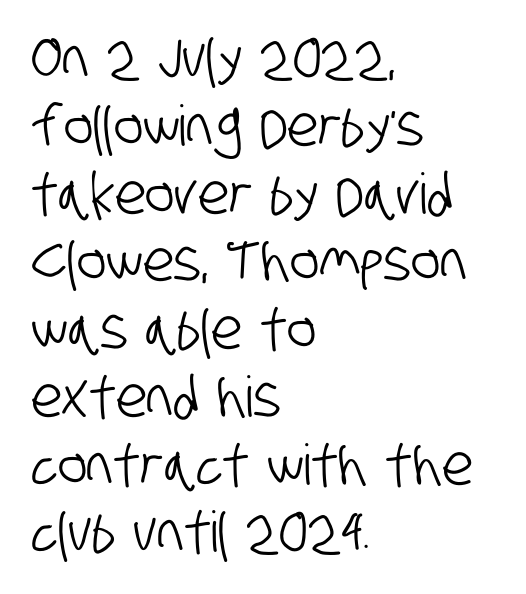
{"serif": "no", "width": "condensed", "stroke_contrast": "low", "x_height": "large", "monospaced": "no", "underline": "no", "align": "left", "line_spacing_ratio": 1.21, "letter_spacing": "normal", "letter_spacing_em": 0.0, "glyph_px": 56}
